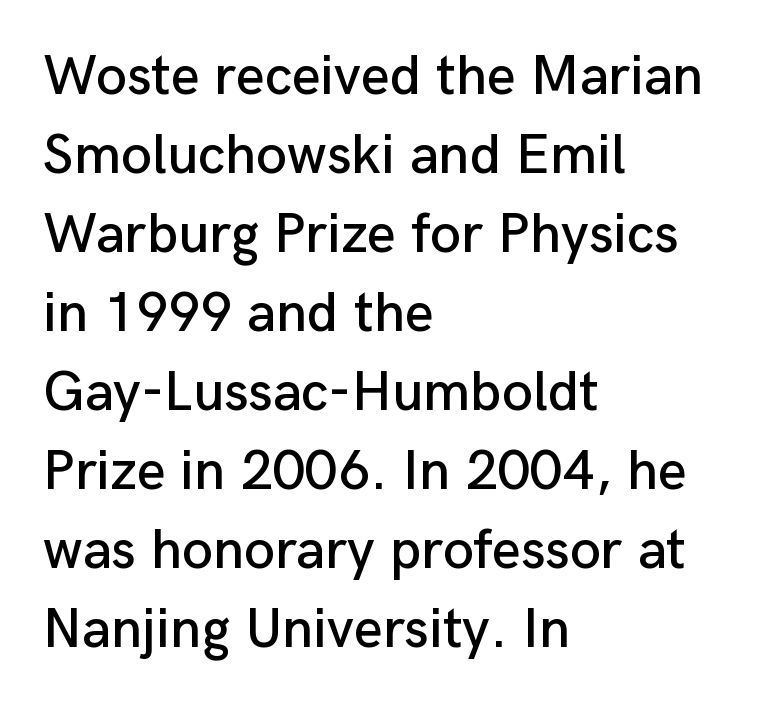
The image shows 56 px sans-serif type, upright; set left-aligned, normal line spacing (1.41x), normal letter spacing, not underlined; low stroke contrast and a medium x-height.
